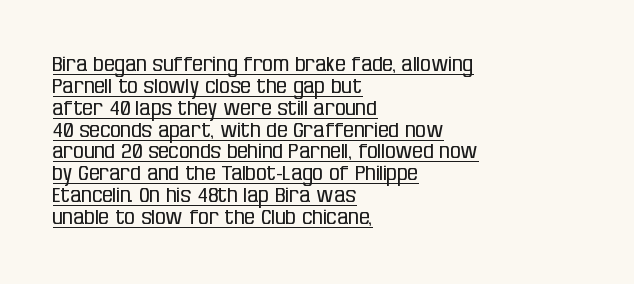
{"italic": "no", "bold": "no", "underline": "yes", "align": "left", "line_spacing": "tight", "line_spacing_ratio": 1.04, "letter_spacing": "normal", "letter_spacing_em": 0.0, "glyph_px": 21}
